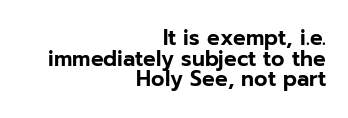
Q: Is the text italic (slanted)? A: No, it is upright.
Q: Is the text underlined? A: No.
Q: How is the paragraph aligned? A: Right-aligned.
Q: Is the spacing between letters normal or unusually wide? A: Normal.
Q: Is the spacing between lines tight, normal or loose? A: Tight.
